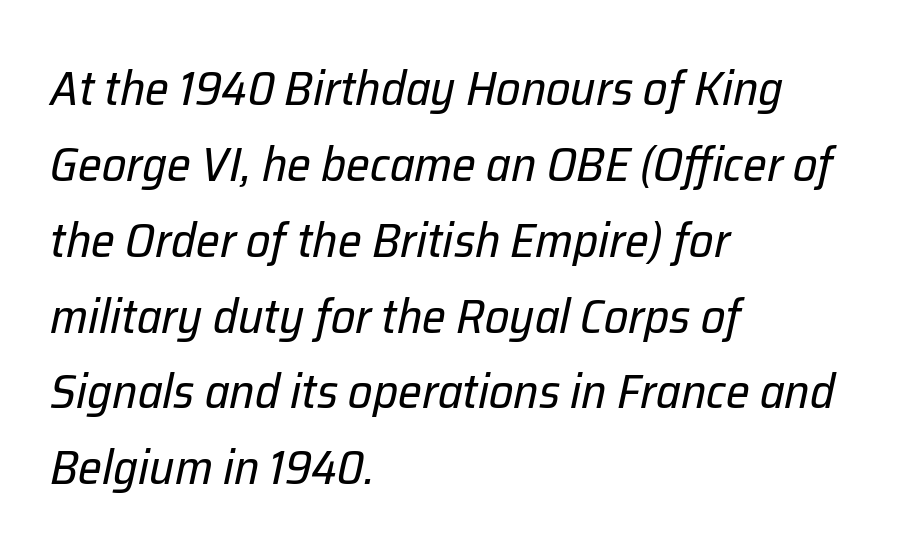
Q: Is the text bold? A: No.
Q: Is the text italic (slanted)? A: Yes, it leans right by about 12 degrees.
Q: Is the text underlined? A: No.
Q: How is the paragraph aligned? A: Left-aligned.
Q: Is the spacing between letters normal or unusually wide? A: Normal.
Q: Is the spacing between lines tight, normal or loose? A: Normal.
Q: Width (condensed, normal, or wide)? A: Normal.
Q: Stroke contrast? A: Low.
Q: x-height? A: Medium.
Q: Monospaced? A: No.
